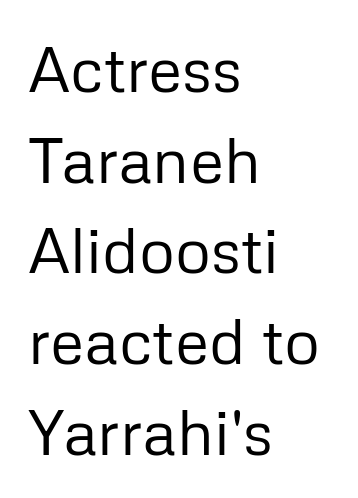
The image shows 63 px regular-weight sans-serif type, upright; set left-aligned, normal line spacing (1.44x), normal letter spacing, not underlined; low stroke contrast and a medium x-height.
